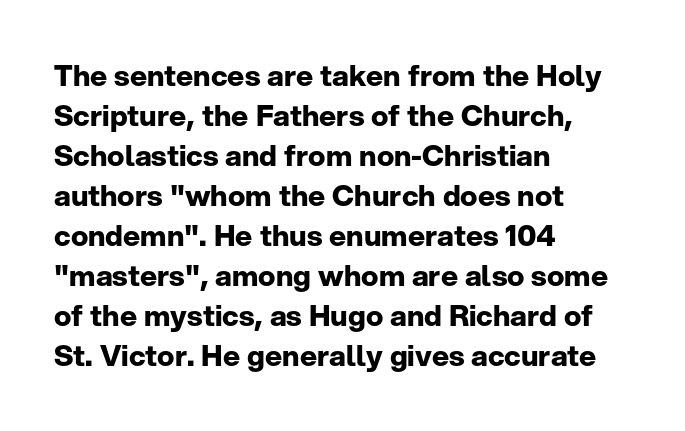
The strokes are fattened all the way to bold. The passage shown is typeset with a sans-serif family. A roman cut, with each character standing at attention. Spacing verdict: proportional, widths tailored to each character. Decoration check: the copy has no underline. What stands out about the letter spacing? Nothing — it is the standard amount.
